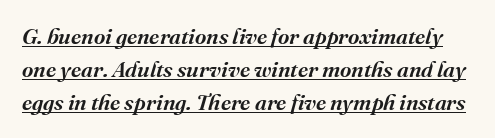
{"italic": "yes", "lean": "right", "slant_degrees": 16, "underline": "yes", "line_spacing": "normal", "line_spacing_ratio": 1.5, "letter_spacing": "normal", "letter_spacing_em": 0.0, "glyph_px": 22}
